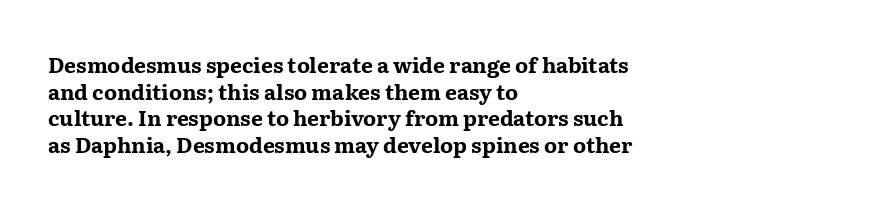
{"italic": "no", "bold": "yes", "underline": "no", "align": "left", "line_spacing": "normal", "line_spacing_ratio": 1.27, "letter_spacing": "normal", "letter_spacing_em": 0.0, "glyph_px": 21}
